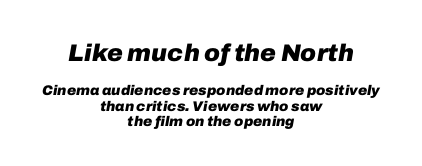
The image shows 24 px bold type, italic (leaning right); set centered, tight line spacing (1.09x), normal letter spacing, not underlined; the first (top) block is 1.71x larger.
